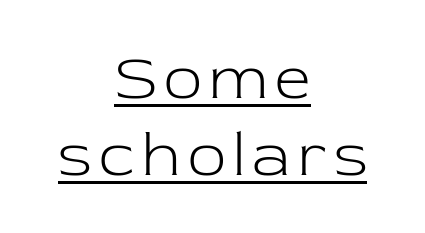
Think of a printed novel: that variable character pitch is what you see here. Each letter's strokes conclude with small projecting serifs. A baseline rule has been typeset under these characters. Leftover space on each line is divided equally before and after the words.
